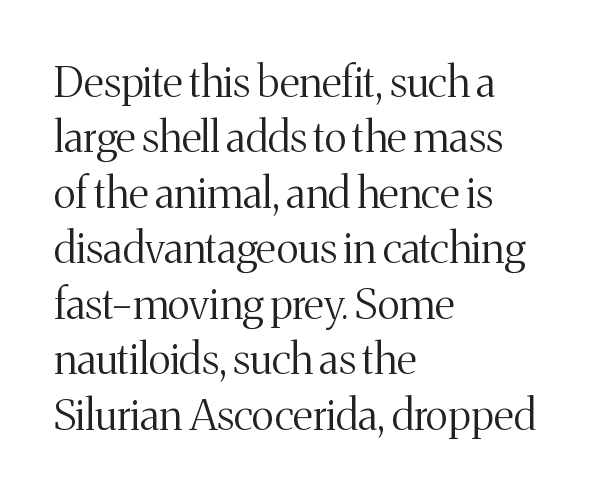
{"serif": "yes", "italic": "no", "bold": "no", "weight": "light", "width": "normal", "stroke_contrast": "medium", "x_height": "medium", "monospaced": "no", "underline": "no", "align": "left", "line_spacing": "normal", "line_spacing_ratio": 1.29, "letter_spacing": "normal", "letter_spacing_em": 0.0, "glyph_px": 43}
